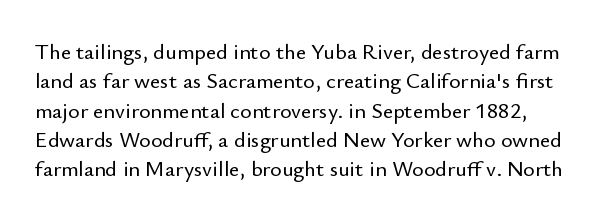
Q: Is the text italic (slanted)? A: No, it is upright.
Q: Is the text underlined? A: No.
Q: Is the spacing between letters normal or unusually wide? A: Normal.
Q: Is the spacing between lines tight, normal or loose? A: Normal.
